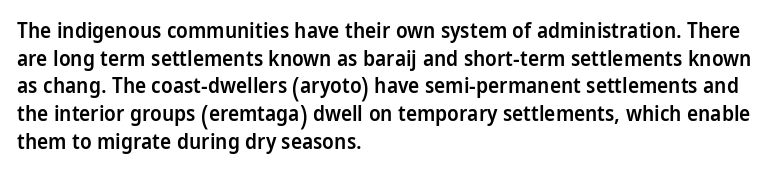
These words are printed semibold, heavier than regular yet not bold. Does the lettering tilt? It doesn't — this is upright. The area under the type is left untouched. Alignment: flush left.
